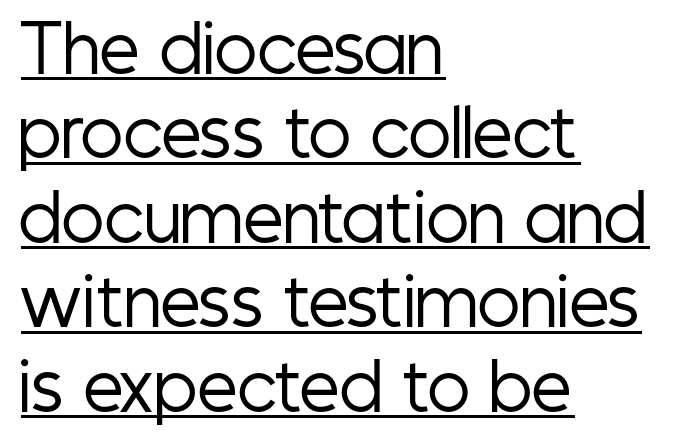
The image shows 64 px regular-weight, condensed sans-serif type, upright; set left-aligned, normal line spacing (1.32x), normal letter spacing, underlined; low stroke contrast and a medium x-height.
